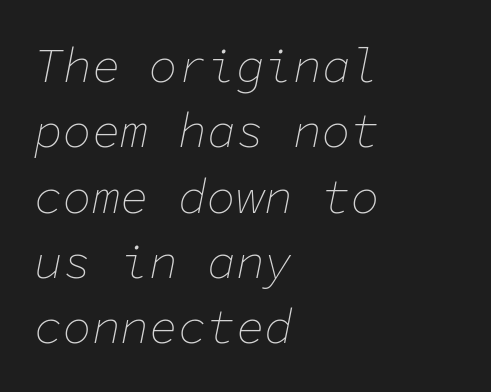
The image shows 48 px thin type, italic (leaning right), monospaced; set left-aligned, normal line spacing (1.36x), normal letter spacing, not underlined; low stroke contrast and a medium x-height.
